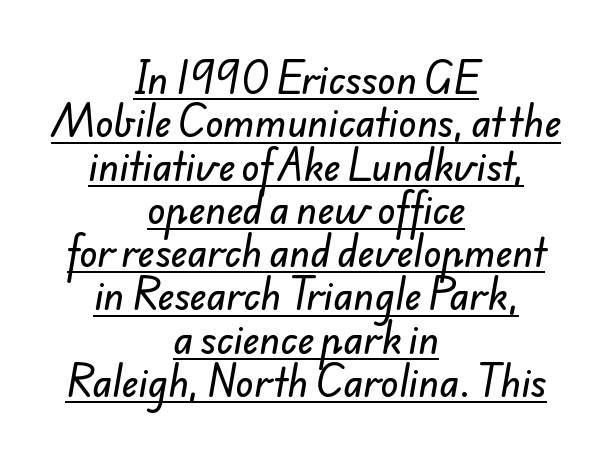
{"serif": "no", "width": "normal", "stroke_contrast": "low", "x_height": "small", "monospaced": "no", "underline": "yes", "align": "center", "line_spacing_ratio": 1.17, "letter_spacing": "normal", "letter_spacing_em": 0.0, "glyph_px": 37}
